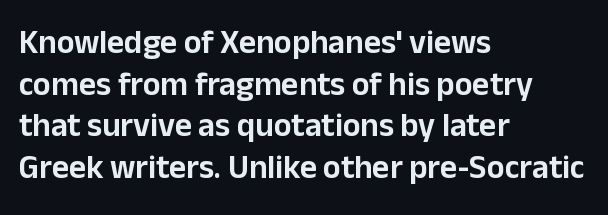
What's the leading like? Ordinary, nothing unusual. Caption: multi-line text, flush left, ragged right. This is sans-serif lettering, the kind often seen on screens and signage. This sample has the flowing, uneven cadence of proportional lettering. This sample uses an upright cut, with every glyph sitting square on the baseline. Inter-character spacing is left at the font's built-in metrics.
